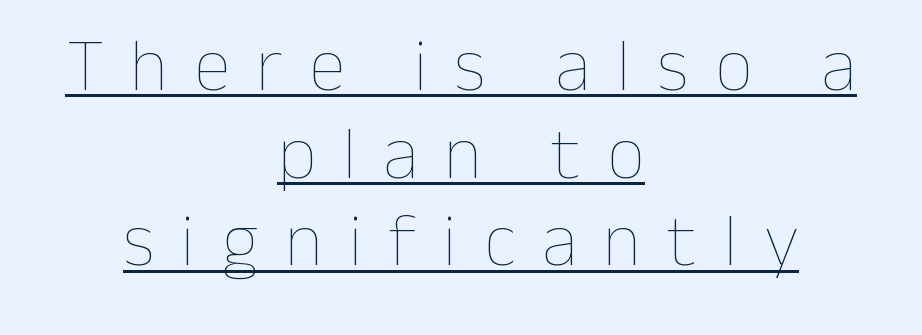
Q: Is the text bold? A: No.
Q: Is the text italic (slanted)? A: No, it is upright.
Q: Is the text underlined? A: Yes.
Q: How is the paragraph aligned? A: Centered.
Q: Is the spacing between letters normal or unusually wide? A: Unusually wide.
Q: Width (condensed, normal, or wide)? A: Normal.
Q: Stroke contrast? A: Low.
Q: x-height? A: Medium.
Q: Monospaced? A: No.
